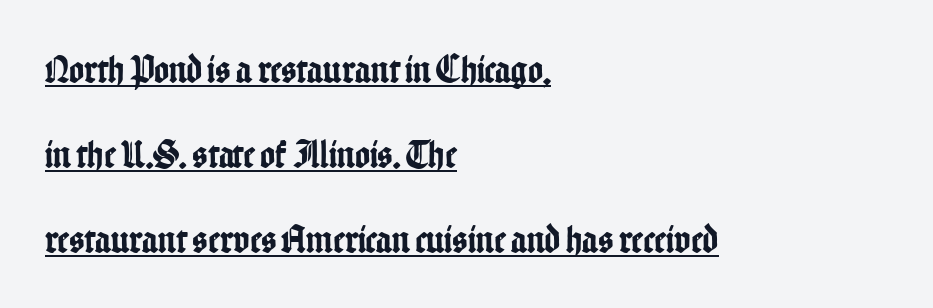
Q: Is the text italic (slanted)? A: No, it is upright.
Q: Is the typeface a serif or a sans-serif typeface? A: Sans-serif.
Q: Is the text underlined? A: Yes.
Q: How is the paragraph aligned? A: Left-aligned.
Q: Is the spacing between letters normal or unusually wide? A: Normal.
Q: Is the spacing between lines tight, normal or loose? A: Loose.
Q: Width (condensed, normal, or wide)? A: Condensed.
Q: Stroke contrast? A: Low.
Q: x-height? A: Medium.
Q: Monospaced? A: No.
